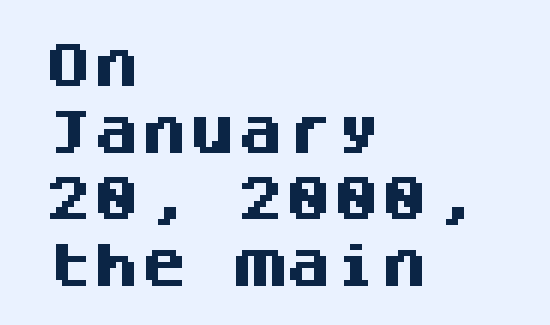
{"serif": "no", "italic": "no", "bold": "yes", "weight": "heavy", "width": "normal", "stroke_contrast": "medium", "x_height": "large", "monospaced": "yes", "underline": "no", "align": "left", "line_spacing": "normal", "line_spacing_ratio": 1.39, "letter_spacing": "normal", "letter_spacing_em": 0.0, "glyph_px": 48}
